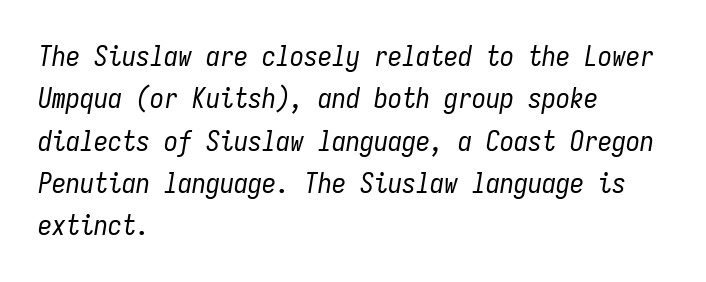
{"italic": "yes", "lean": "right", "slant_degrees": 9, "bold": "no", "weight": "regular", "width": "condensed", "stroke_contrast": "low", "x_height": "medium", "monospaced": "yes", "underline": "no", "align": "left", "line_spacing": "normal", "line_spacing_ratio": 1.51, "letter_spacing": "normal", "letter_spacing_em": 0.0, "glyph_px": 28}
